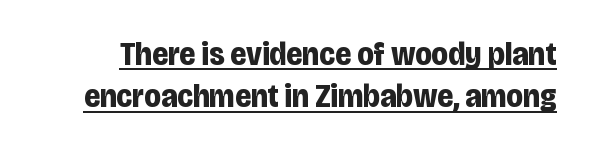
Q: Is the text bold? A: Yes.
Q: Is the text italic (slanted)? A: No, it is upright.
Q: Is the typeface a serif or a sans-serif typeface? A: Sans-serif.
Q: Is the text underlined? A: Yes.
Q: Is the spacing between letters normal or unusually wide? A: Normal.
Q: Is the spacing between lines tight, normal or loose? A: Normal.
Q: Width (condensed, normal, or wide)? A: Condensed.
Q: Stroke contrast? A: Low.
Q: x-height? A: Large.
Q: Monospaced? A: No.
